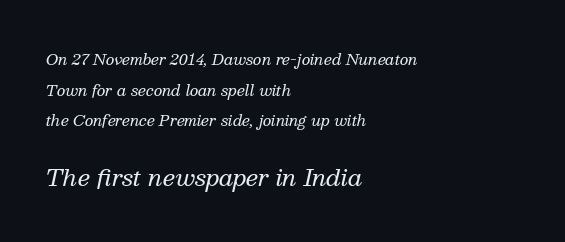
The font is comparable to plain body text, perhaps lighter. A student would call this left alignment; a typographer would say flush left, rag right. The lines are spread far apart with generous leading. The axis of the letterforms is tilted away from vertical.
